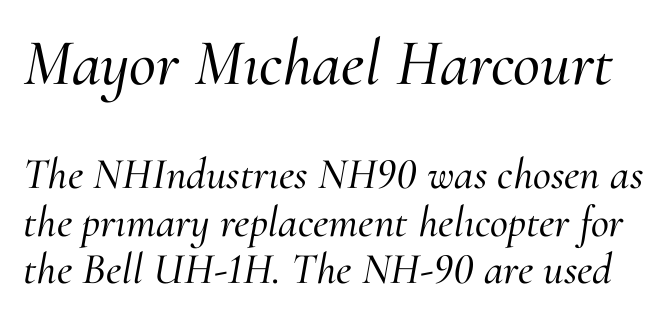
Any mark beneath the type? The region is blank. Glyph-to-glyph distance matches everyday printed text. Italic? Definitely — the glyphs are oblique. The face used here is proportionally spaced, like ordinary book or web type. Look at the bottom of the vertical strokes: they flare into serifs here. The letters in the upper block stand taller than those in the block below.
